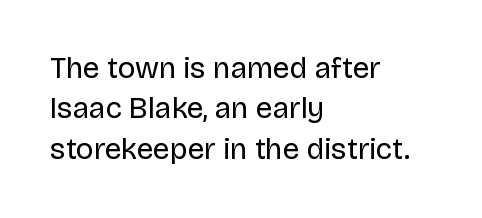
Q: Is the text bold? A: No.
Q: Is the text italic (slanted)? A: No, it is upright.
Q: Is the typeface a serif or a sans-serif typeface? A: Sans-serif.
Q: Is the text underlined? A: No.
Q: How is the paragraph aligned? A: Left-aligned.
Q: Is the spacing between letters normal or unusually wide? A: Normal.
Q: Is the spacing between lines tight, normal or loose? A: Normal.
Q: Width (condensed, normal, or wide)? A: Normal.
Q: Stroke contrast? A: Low.
Q: x-height? A: Large.
Q: Monospaced? A: No.
